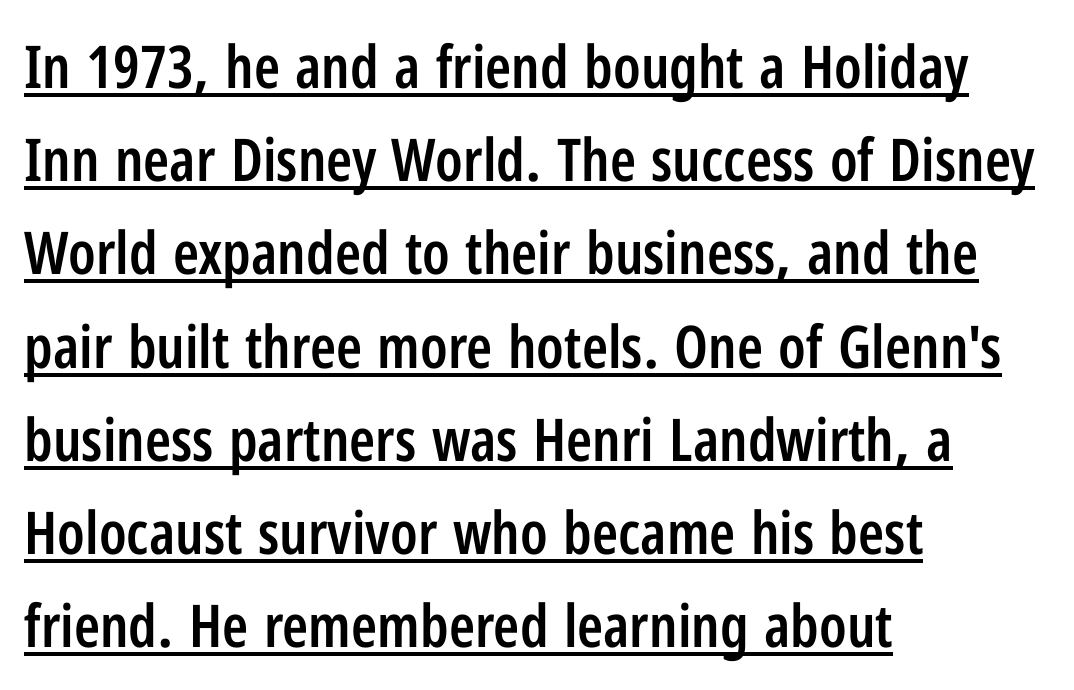
Does the weight exceed regular? Yes, but only to semibold. A typesetter would call this zero additional tracking. Honestly, the underline is the first thing you notice here. The lines sit at an ordinary, default distance from one another. The setting favours the left margin, as ordinary paragraphs usually do. What kind of face is this? One without serifs — a sans.
